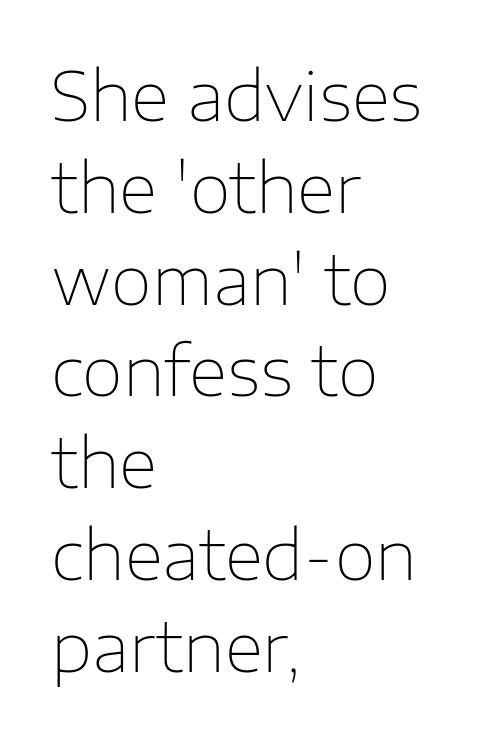
The typesetter chose a ragged-right arrangement here. Every character sits straight up, as roman type does. These lines are rendered in a variable-pitch font. Note: no serifs on the glyphs.
